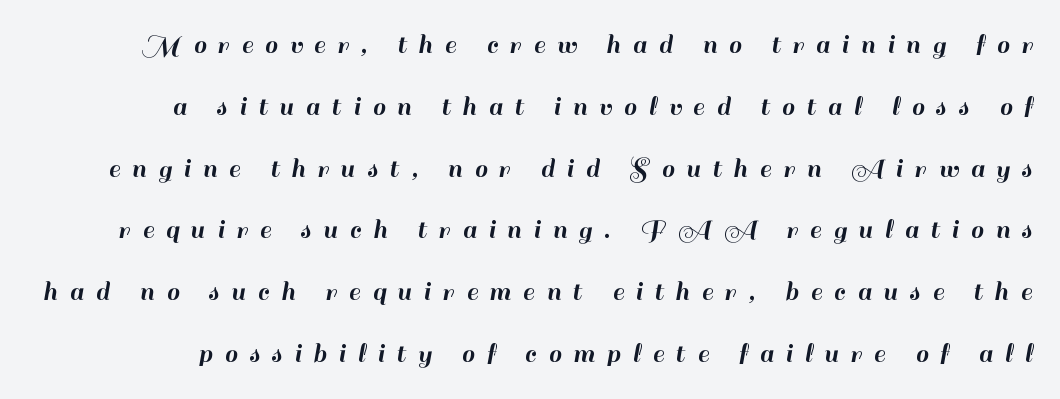
Q: Is the text italic (slanted)? A: Yes.
Q: Is the typeface a serif or a sans-serif typeface? A: Sans-serif.
Q: Is the text underlined? A: No.
Q: Is the spacing between letters normal or unusually wide? A: Unusually wide.
Q: Is the spacing between lines tight, normal or loose? A: Loose.
Q: Width (condensed, normal, or wide)? A: Normal.
Q: Stroke contrast? A: High.
Q: x-height? A: Small.
Q: Monospaced? A: No.
